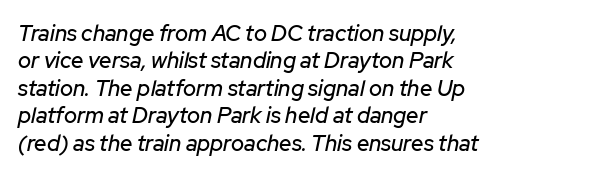
{"italic": "yes", "lean": "right", "slant_degrees": 12, "underline": "no", "align": "left", "line_spacing": "normal", "line_spacing_ratio": 1.25, "letter_spacing": "normal", "letter_spacing_em": 0.0, "glyph_px": 22}
